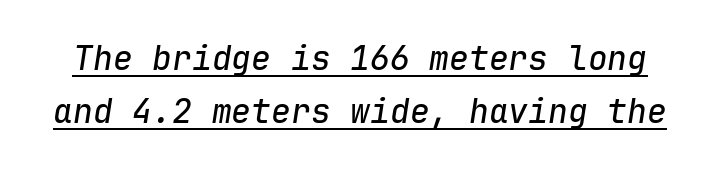
The image shows 33 px text type, italic (leaning right), monospaced; set normal line spacing (1.61x), normal letter spacing, underlined; low stroke contrast and a medium x-height.
